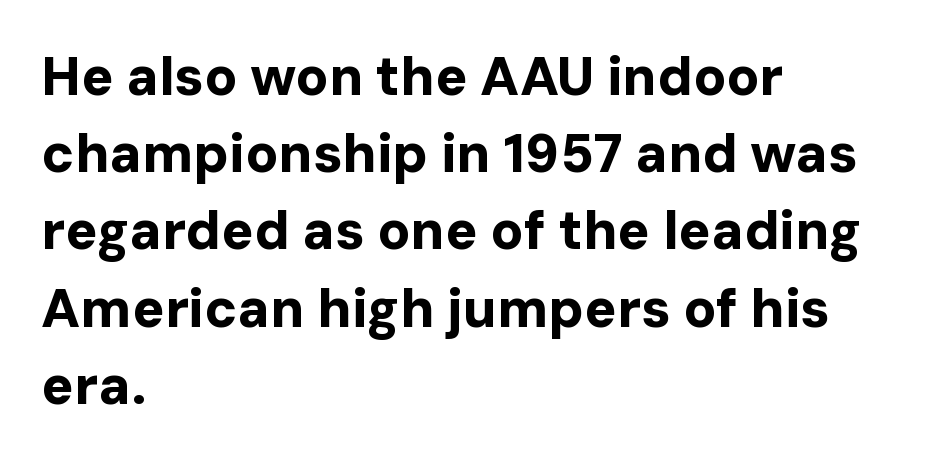
The image shows 54 px bold sans-serif type, upright; set left-aligned, normal line spacing (1.43x), normal letter spacing, not underlined; low stroke contrast and a medium x-height.
